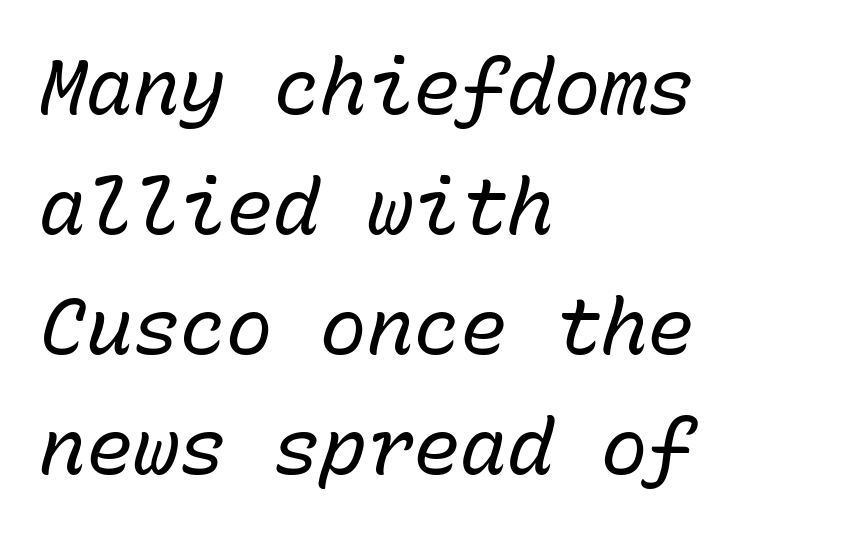
Regarding leading, the lines here are spaced in the standard way. The passage shown is not underscored anywhere. How are the letters spaced? Ordinarily, with no added tracking. Notice how the passage keeps a crisp vertical edge on the left only.
